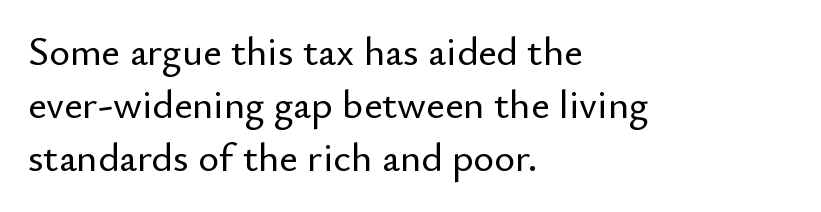
{"serif": "no", "italic": "no", "width": "normal", "stroke_contrast": "low", "x_height": "small", "monospaced": "no", "underline": "no", "align": "left", "line_spacing": "normal", "line_spacing_ratio": 1.33, "letter_spacing": "normal", "letter_spacing_em": 0.0, "glyph_px": 40}
